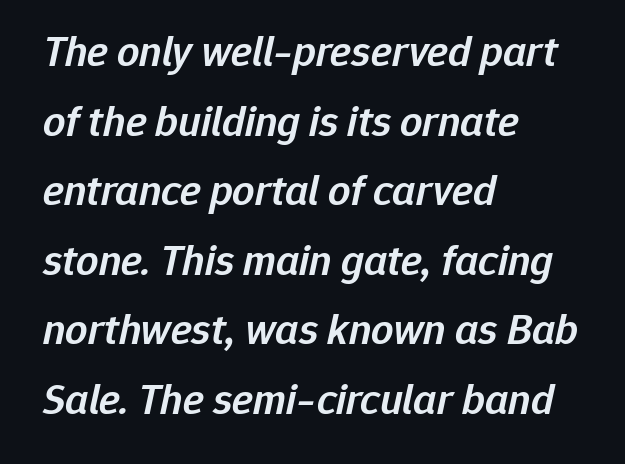
Q: Is the text bold? A: Semi-bold.
Q: Is the text italic (slanted)? A: Yes, it leans right by about 12 degrees.
Q: Is the text underlined? A: No.
Q: How is the paragraph aligned? A: Left-aligned.
Q: Is the spacing between letters normal or unusually wide? A: Normal.
Q: Is the spacing between lines tight, normal or loose? A: Normal.
Q: Width (condensed, normal, or wide)? A: Normal.
Q: Stroke contrast? A: Low.
Q: x-height? A: Medium.
Q: Monospaced? A: No.
